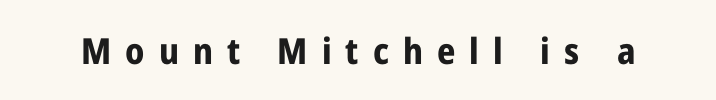
The image shows 36 px bold, condensed sans-serif type, upright; set unusually wide letter spacing (+0.39 em), not underlined; low stroke contrast and a medium x-height.
